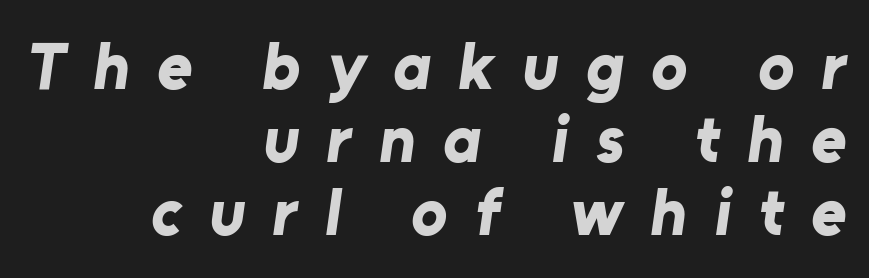
{"serif": "no", "bold": "yes", "weight": "bold", "width": "normal", "stroke_contrast": "low", "x_height": "medium", "monospaced": "no", "underline": "no", "align": "right", "line_spacing": "tight", "line_spacing_ratio": 1.09, "letter_spacing": "wide", "letter_spacing_em": 0.41, "glyph_px": 67}
